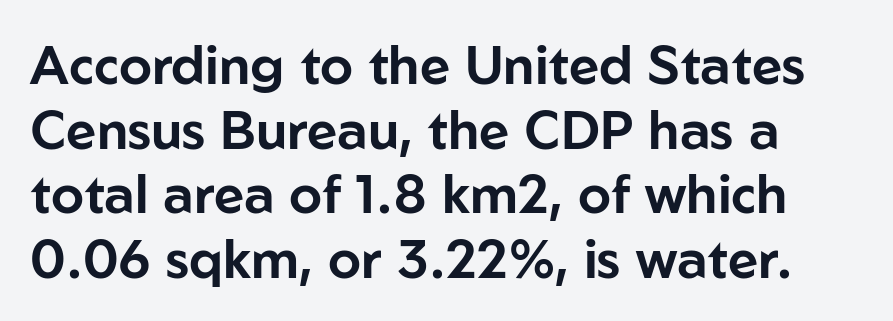
These lines are rendered in a variable-pitch font. Characters follow at the spacing the type designer built in. Posture: upright roman. This rendering features lettering with no underline.
